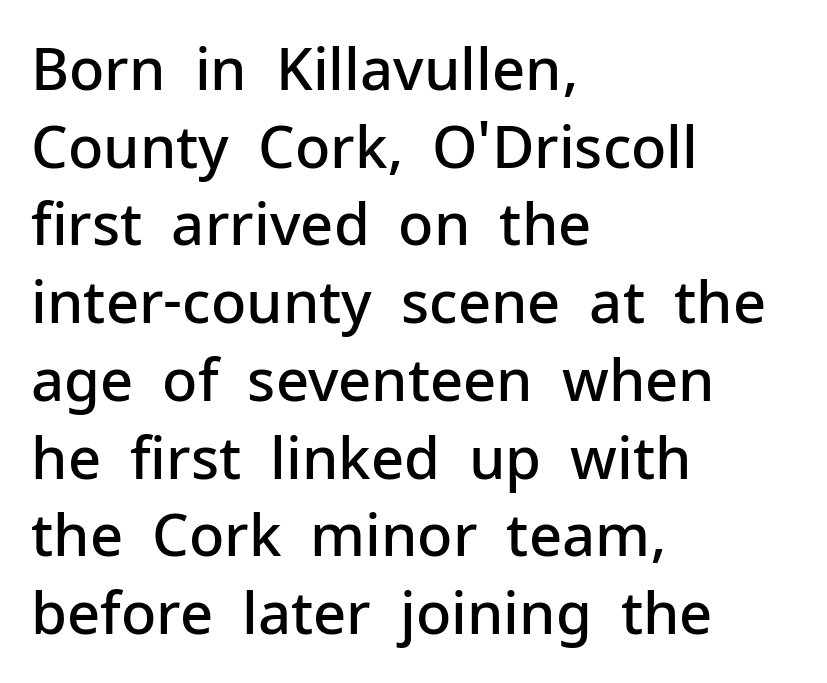
The image shows 58 px semibold sans-serif type, upright; set left-aligned, normal line spacing (1.34x), normal letter spacing, not underlined; low stroke contrast and a medium x-height.
